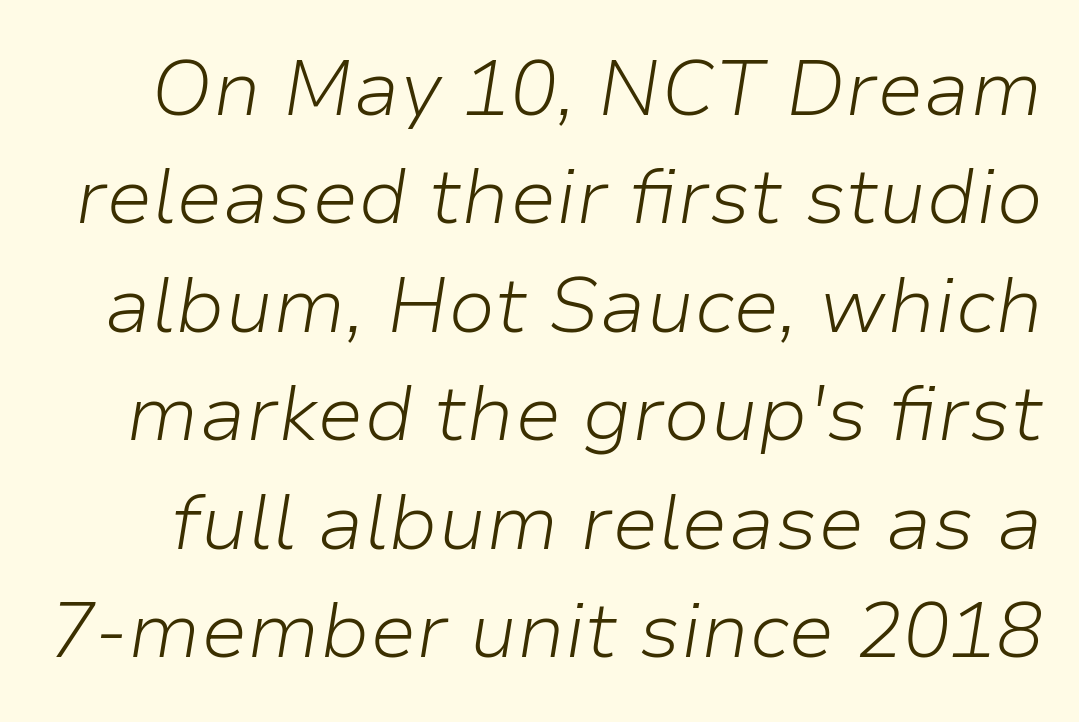
Q: Is the text bold? A: No.
Q: Is the text italic (slanted)? A: Yes, it leans right by about 9 degrees.
Q: Is the text underlined? A: No.
Q: Is the spacing between letters normal or unusually wide? A: Normal.
Q: Is the spacing between lines tight, normal or loose? A: Normal.
Q: Width (condensed, normal, or wide)? A: Normal.
Q: Stroke contrast? A: Low.
Q: x-height? A: Medium.
Q: Monospaced? A: No.
